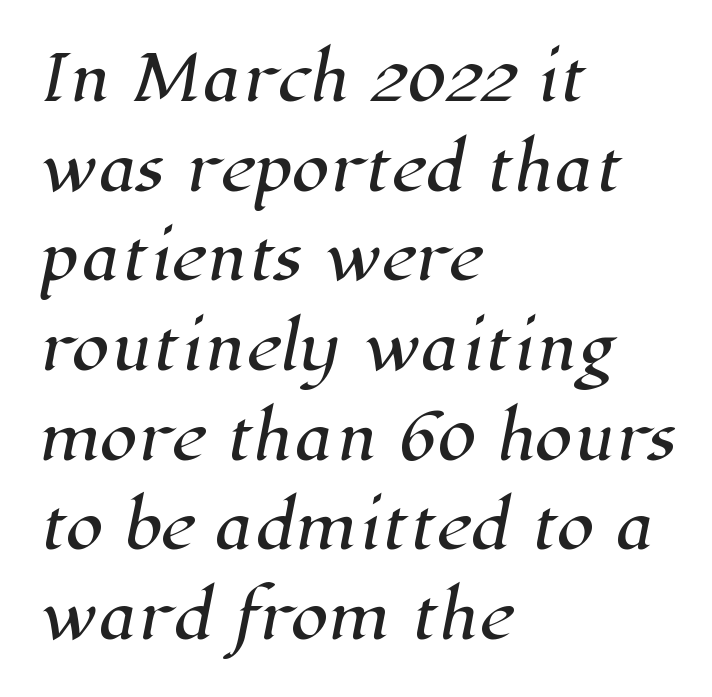
The image shows 61 px serif type; set left-aligned, normal line spacing (1.47x), normal letter spacing, not underlined; high stroke contrast and a medium x-height.
